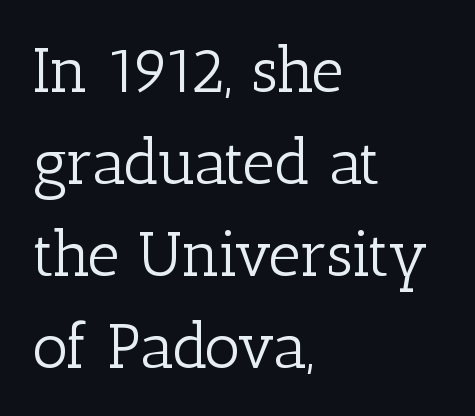
Bare-footed words on every line. Is there much room between lines? A standard amount, neither cramped nor airy. What stands out about the letter spacing? Nothing — it is the standard amount. The text block is weighted toward the left margin, trailing off unevenly rightward.
